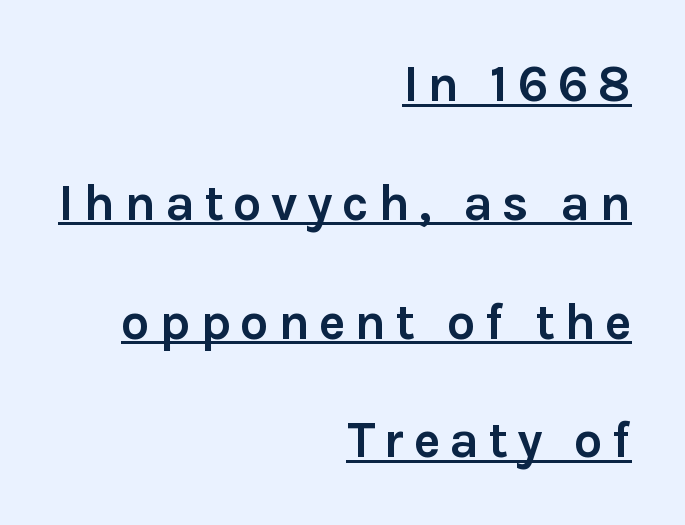
Q: Is the text bold? A: Yes.
Q: Is the text italic (slanted)? A: No, it is upright.
Q: Is the typeface a serif or a sans-serif typeface? A: Sans-serif.
Q: Is the text underlined? A: Yes.
Q: How is the paragraph aligned? A: Right-aligned.
Q: Is the spacing between lines tight, normal or loose? A: Loose.
Q: Width (condensed, normal, or wide)? A: Normal.
Q: x-height? A: Medium.
Q: Monospaced? A: No.
